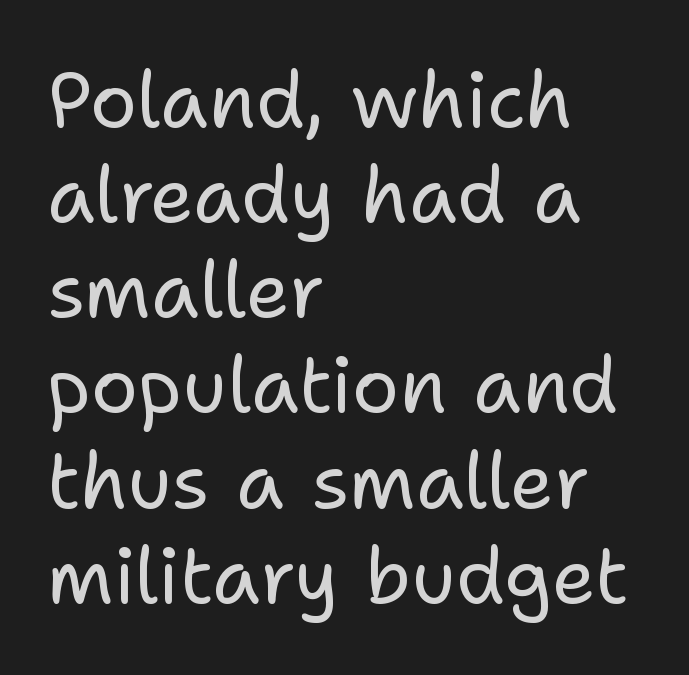
The image shows 78 px regular-weight sans-serif type, upright; set left-aligned, line spacing 1.22x, normal letter spacing, not underlined; low stroke contrast and a medium x-height.
